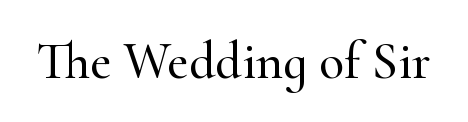
The type is set solid horizontally, with unmodified tracking. Here the designer chose a conventional face with non-uniform glyph widths. The passage shown is typeset with a serif family. Descenders hang freely into open space.
